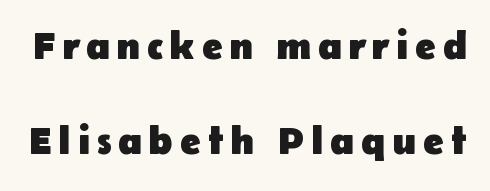
The passage shown is typed in a proportional face where columns would drift. Widely set lines give the paragraph a tall, airy silhouette. The letters stand straight up with perfectly vertical stems. Serifs: no, the terminals of the letterforms are clean.
